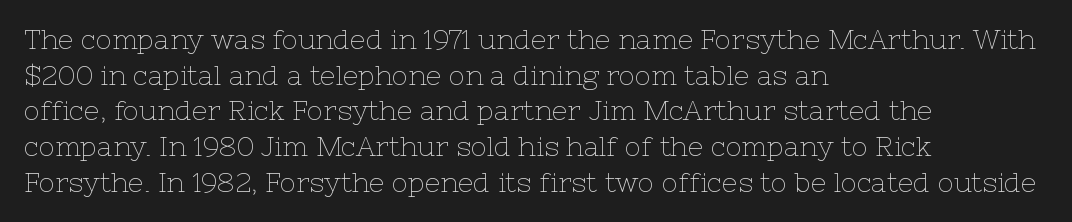
The image shows 27 px text type, upright; set left-aligned, normal line spacing (1.32x), normal letter spacing, not underlined.
